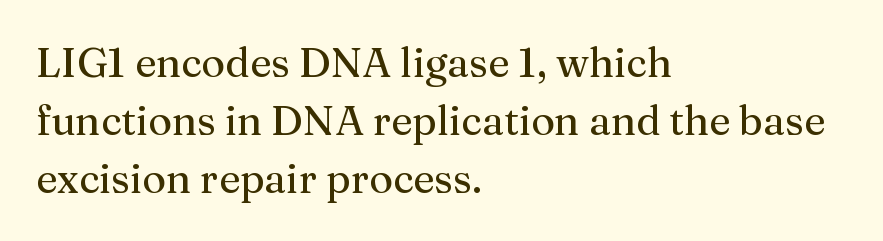
The image shows 41 px regular-weight serif type, upright; set left-aligned, normal line spacing (1.42x), normal letter spacing, not underlined; medium stroke contrast and a medium x-height.
